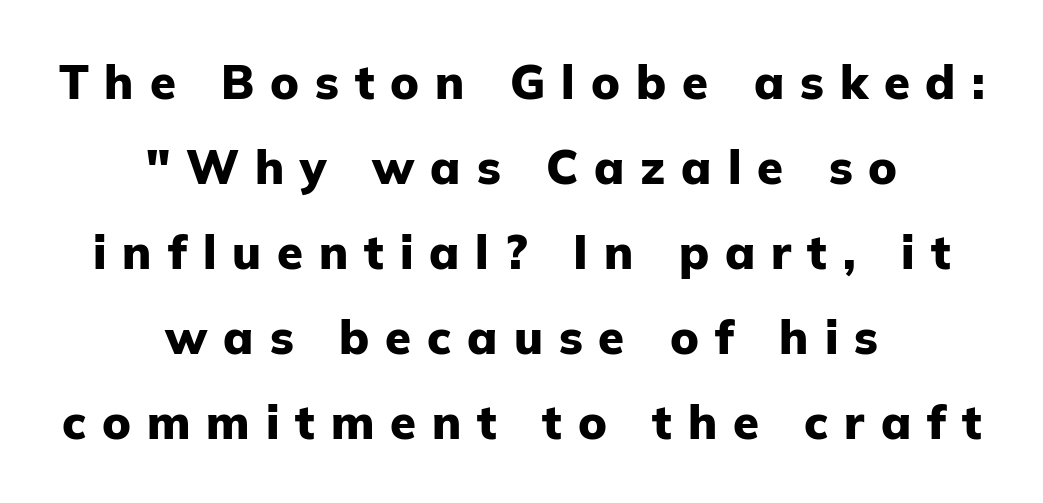
{"serif": "no", "italic": "no", "bold": "yes", "weight": "heavy", "width": "normal", "stroke_contrast": "low", "x_height": "medium", "monospaced": "no", "underline": "no", "align": "center", "line_spacing_ratio": 1.81, "letter_spacing": "wide", "letter_spacing_em": 0.34, "glyph_px": 47}
